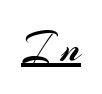
{"serif": "no", "bold": "no", "weight": "regular", "width": "normal", "stroke_contrast": "medium", "x_height": "small", "monospaced": "no", "underline": "yes", "letter_spacing": "wide", "letter_spacing_em": 0.25, "glyph_px": 47}
